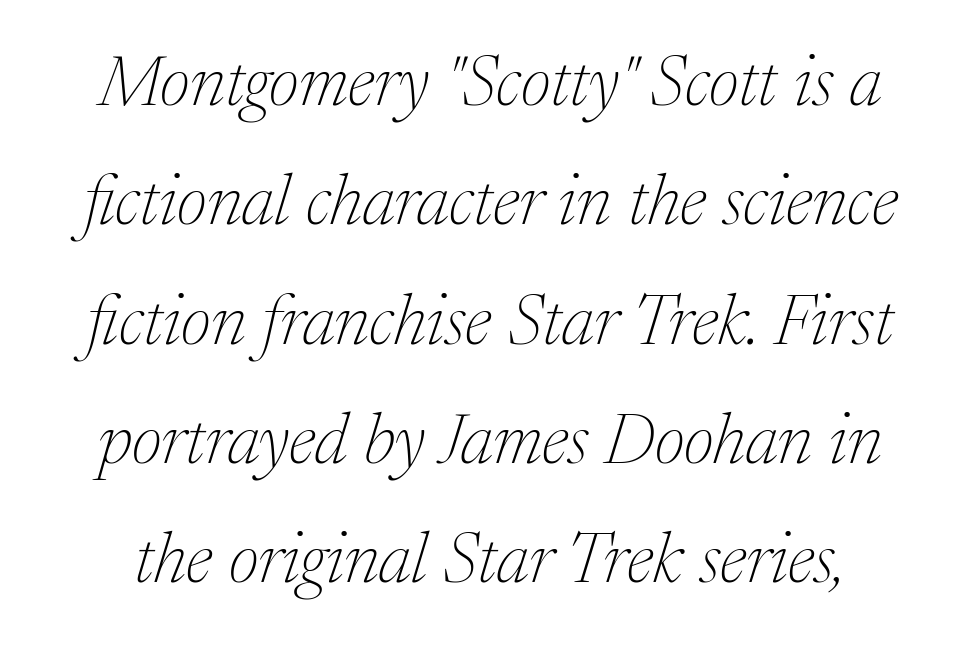
Whoever set this chose a conventional vertical rhythm. Unmarked baselines from the first word to the last. The letterforms sit at book weight or below. In terms of letterspacing, this is plain default setting. This sample uses a serif face. Here the designer chose a conventional face with non-uniform glyph widths.
